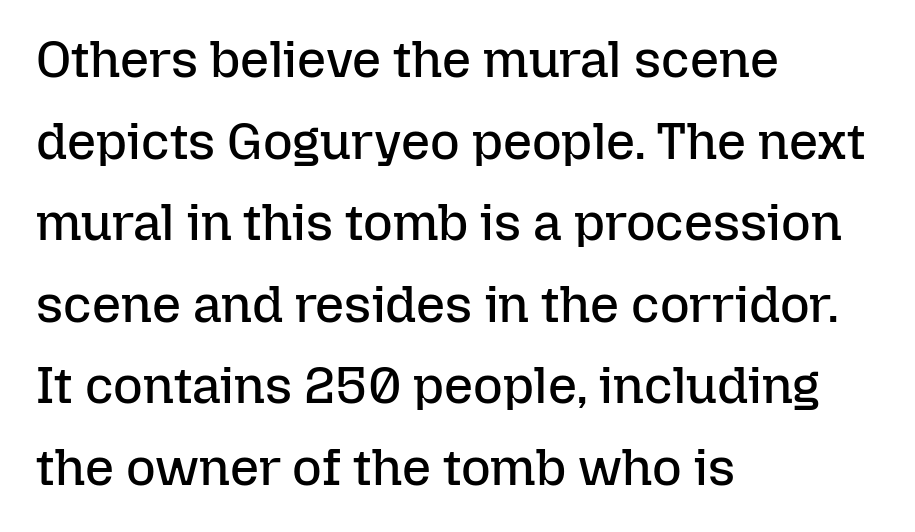
{"italic": "no", "bold": "no", "weight": "regular", "width": "normal", "stroke_contrast": "low", "x_height": "medium", "monospaced": "no", "underline": "no", "align": "left", "line_spacing": "normal", "line_spacing_ratio": 1.6, "letter_spacing": "normal", "letter_spacing_em": 0.0, "glyph_px": 51}
